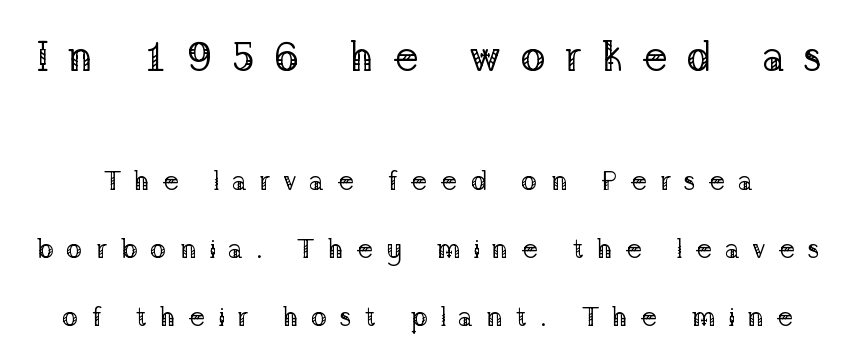
No letter is thick-stroked: the sample isn't bold. Type style note: has serifs. Reading top to bottom, the characters get smaller at the block break. Does the leading feel generous? Absolutely, it's lavish. Tracking value appears strongly positive — letters spread wide. Do the characters align in a grid? No, the font is proportional.
